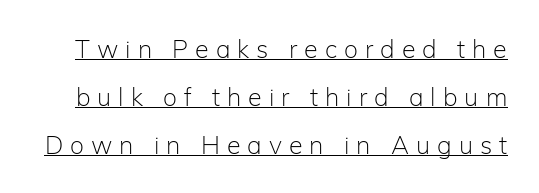
{"italic": "no", "bold": "no", "underline": "yes", "line_spacing": "loose", "line_spacing_ratio": 1.92, "letter_spacing": "wide", "letter_spacing_em": 0.28, "glyph_px": 25}
